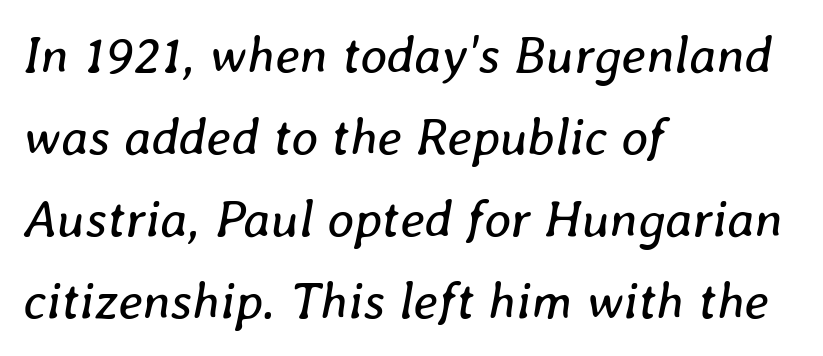
{"italic": "yes", "lean": "right", "slant_degrees": 8, "bold": "no", "weight": "regular", "width": "normal", "stroke_contrast": "low", "x_height": "medium", "monospaced": "no", "underline": "no", "align": "left", "line_spacing": "normal", "line_spacing_ratio": 1.58, "letter_spacing": "normal", "letter_spacing_em": 0.0, "glyph_px": 52}
